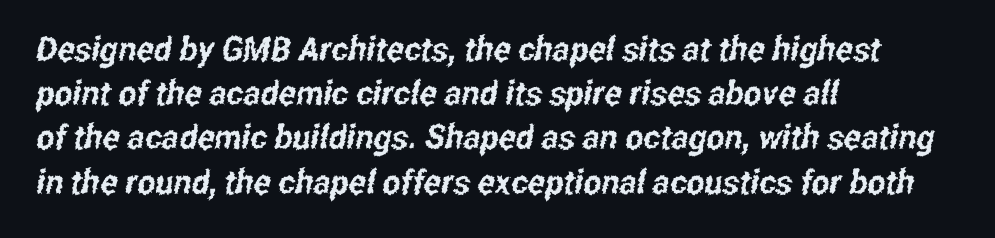
The rows are spaced the way most documents space them. The type is set solid horizontally, with unmodified tracking. In terms of letterform style, serifs are entirely absent. Do the characters align in a grid? No, the font is proportional.
